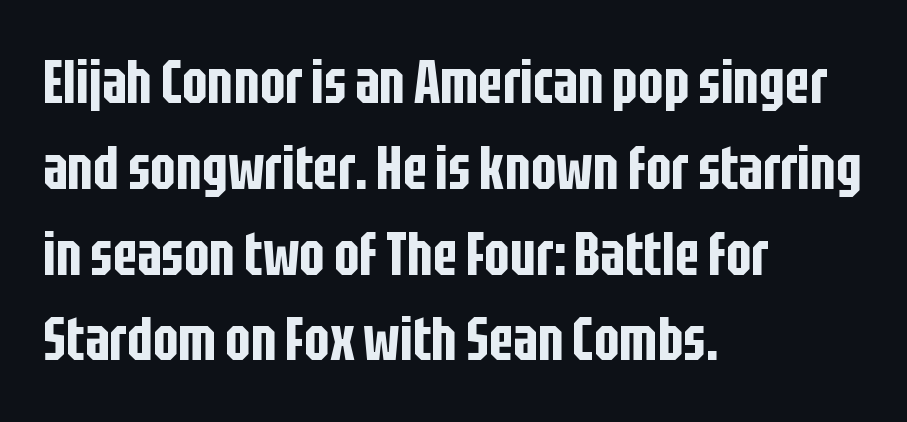
The area under the type is left untouched. This sample uses plain, unmodified letter spacing. The letters advance in unequal steps, a hallmark of proportional type. Is there any slant? The stems are plumb.
